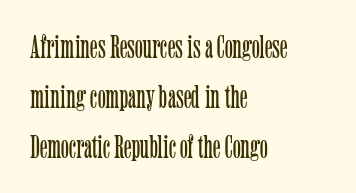
{"serif": "yes", "italic": "no", "bold": "no", "weight": "light", "width": "condensed", "stroke_contrast": "low", "x_height": "medium", "monospaced": "no", "underline": "no", "align": "left", "line_spacing": "normal", "line_spacing_ratio": 1.52, "letter_spacing": "normal", "letter_spacing_em": 0.0, "glyph_px": 33}
